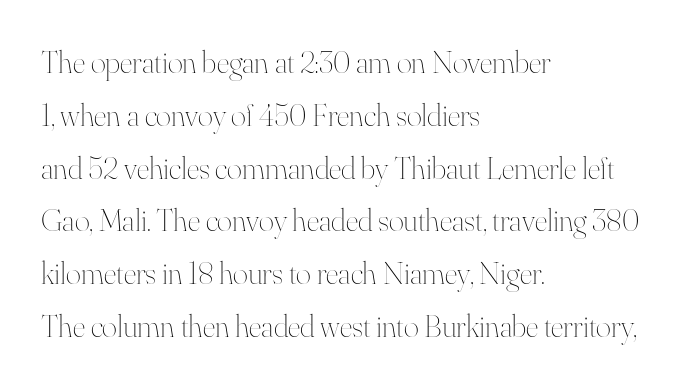
Q: Is the text bold? A: No.
Q: Is the text italic (slanted)? A: No, it is upright.
Q: Is the text underlined? A: No.
Q: How is the paragraph aligned? A: Left-aligned.
Q: Is the spacing between letters normal or unusually wide? A: Normal.
Q: Is the spacing between lines tight, normal or loose? A: Normal.
Q: Width (condensed, normal, or wide)? A: Normal.
Q: Stroke contrast? A: High.
Q: x-height? A: Small.
Q: Monospaced? A: No.
